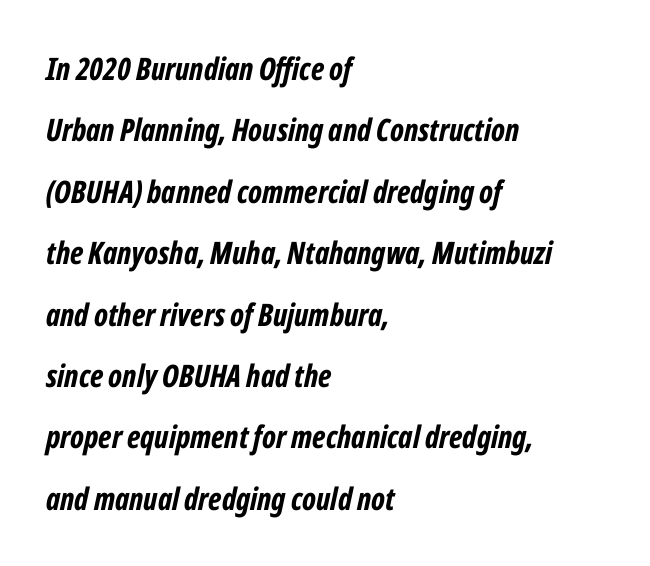
Q: Is the text bold? A: Yes.
Q: Is the text italic (slanted)? A: Yes, it leans right by about 12 degrees.
Q: Is the text underlined? A: No.
Q: How is the paragraph aligned? A: Left-aligned.
Q: Is the spacing between letters normal or unusually wide? A: Normal.
Q: Is the spacing between lines tight, normal or loose? A: Loose.
Q: Width (condensed, normal, or wide)? A: Condensed.
Q: Stroke contrast? A: Low.
Q: x-height? A: Medium.
Q: Monospaced? A: No.
